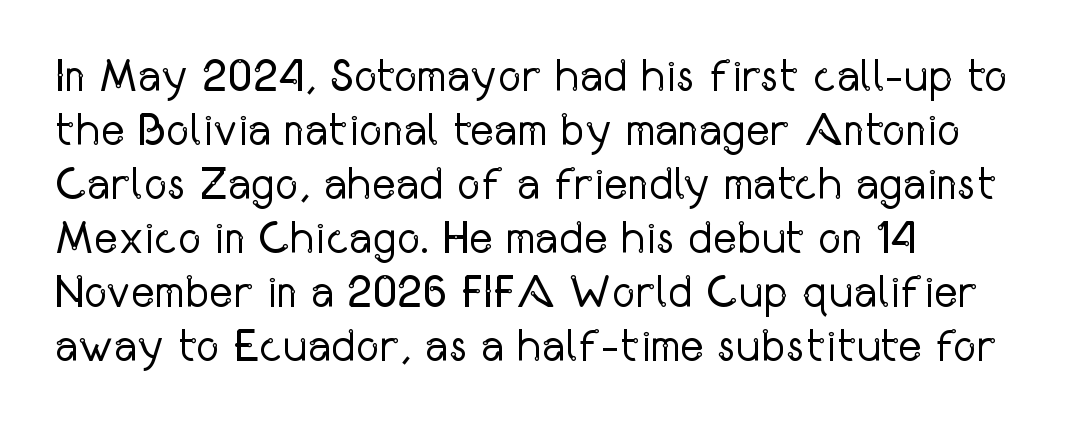
{"serif": "no", "italic": "no", "bold": "no", "weight": "regular", "width": "condensed", "stroke_contrast": "low", "x_height": "medium", "monospaced": "no", "underline": "no", "align": "left", "line_spacing_ratio": 1.2, "letter_spacing": "normal", "letter_spacing_em": 0.0, "glyph_px": 45}
